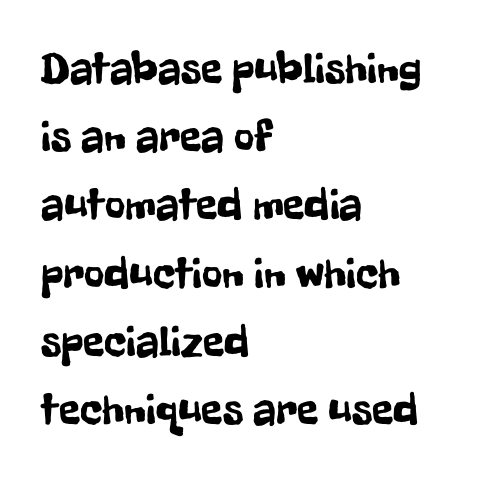
Check under the words: just untouched page. If you drew a line through each stem, it would be perfectly vertical. Teacher's note: observe the even left margin — that is flush-left alignment. Standard letterfit; no display-style spreading of the glyphs.
